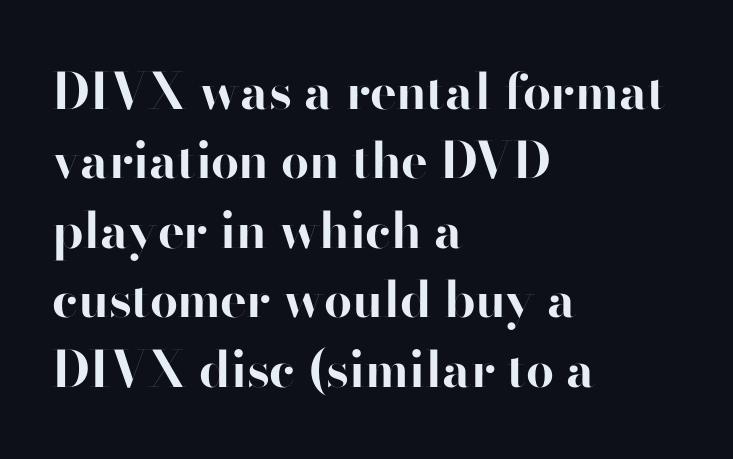
A classic flush-left, rag-right setting is used for this passage. Strong, thick strokes mark this as bold type. Unlike a traditional serif, this face leaves its strokes unadorned. Upright lettering throughout. This rendering features lettering with no underline.
